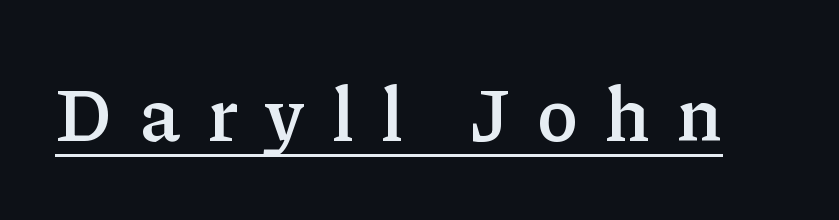
Typographically, this falls in the serif category. Emphasis is given by a line drawn under the lettering. Posture: vertical. Stroke thickness is moderately raised; the sample reads as semibold. The face used here is proportionally spaced, like ordinary book or web type.
